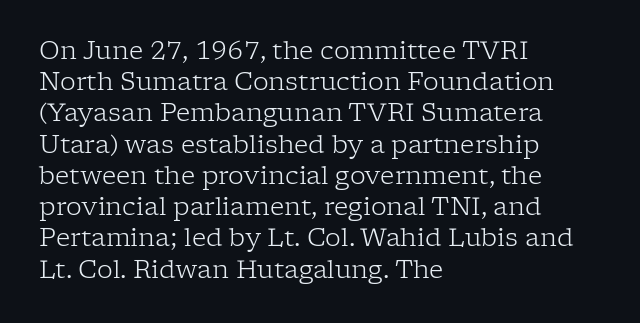
The image shows 25 px text type, upright; set left-aligned, normal line spacing (1.25x), normal letter spacing, not underlined.
